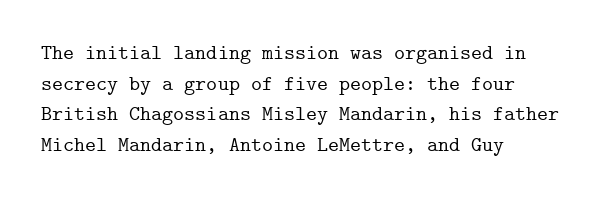
The image shows 21 px text type, upright; set left-aligned, normal line spacing (1.46x), normal letter spacing, not underlined.
